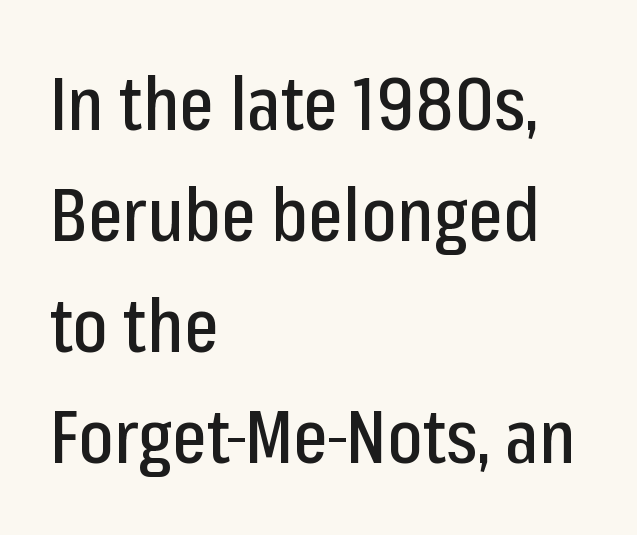
{"serif": "no", "italic": "no", "width": "condensed", "stroke_contrast": "low", "x_height": "medium", "monospaced": "no", "underline": "no", "align": "left", "line_spacing": "normal", "line_spacing_ratio": 1.5, "letter_spacing": "normal", "letter_spacing_em": 0.0, "glyph_px": 74}
